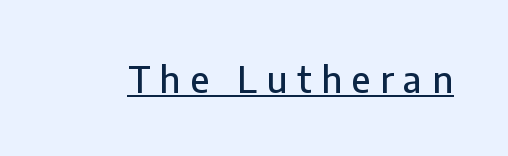
The rendering uses natural spacing where letterforms have individual widths. Quick note: not italic, upright. The words here are underlined. Each word looks stretched out because of the extra space between its letters.
